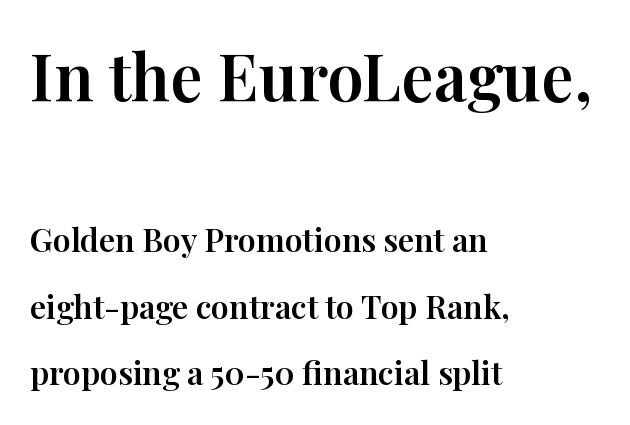
Size contrast runs from large at the top to small at the bottom. The words here are not underlined. A student would call this left alignment; a typographer would say flush left, rag right. Is this a sans? No — the strokes have serifs. Summary of vertical rhythm: relaxed, with wide interline spacing.
